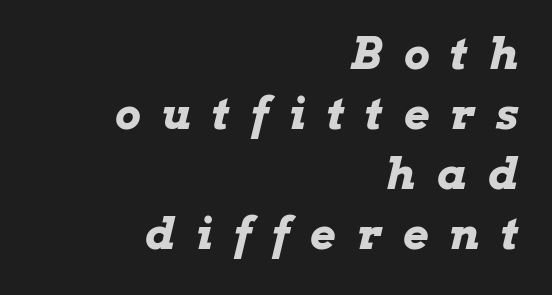
{"italic": "yes", "lean": "right", "slant_degrees": 13, "bold": "yes", "weight": "bold", "width": "wide", "stroke_contrast": "low", "x_height": "medium", "monospaced": "no", "underline": "no", "align": "right", "line_spacing": "normal", "line_spacing_ratio": 1.36, "letter_spacing": "wide", "letter_spacing_em": 0.48, "glyph_px": 44}
